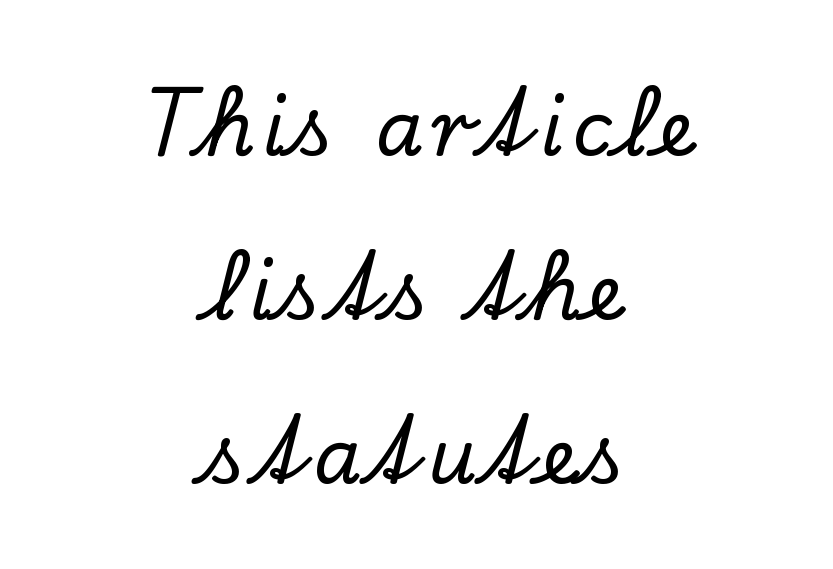
Both edges are ragged and mirror each other, which tells us the setting is centered. Is this a fixed-width face? No — the glyphs have proportional, varying widths. You could fit nearly another row in the gap between these rows. To sum up the face: it has serifs. Descenders hang freely into open space.
